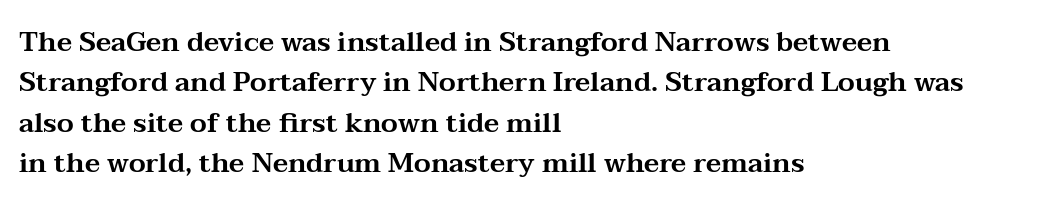
No italicization has been applied; the sample stays upright. This block has exactly the height ordinary leading produces. Students, note that the glyphs here touch the page at normal intervals. Typeset ragged right — the left edge is the straight one.
